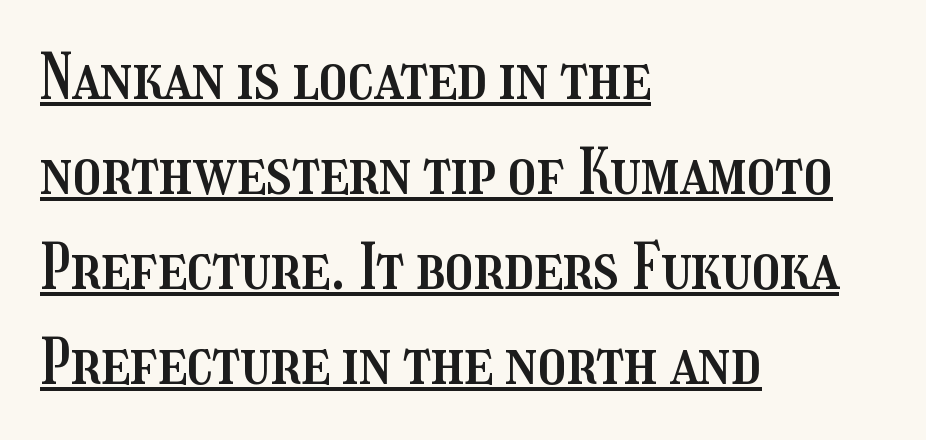
The image shows 62 px condensed type, upright; set left-aligned, normal line spacing (1.53x), normal letter spacing, underlined; medium stroke contrast and a medium x-height.
